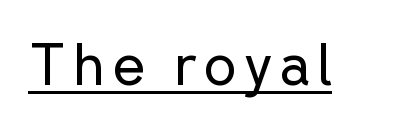
Q: Is the text bold? A: No.
Q: Is the text italic (slanted)? A: No, it is upright.
Q: Is the typeface a serif or a sans-serif typeface? A: Sans-serif.
Q: Is the text underlined? A: Yes.
Q: Width (condensed, normal, or wide)? A: Normal.
Q: Stroke contrast? A: Low.
Q: x-height? A: Medium.
Q: Monospaced? A: No.
